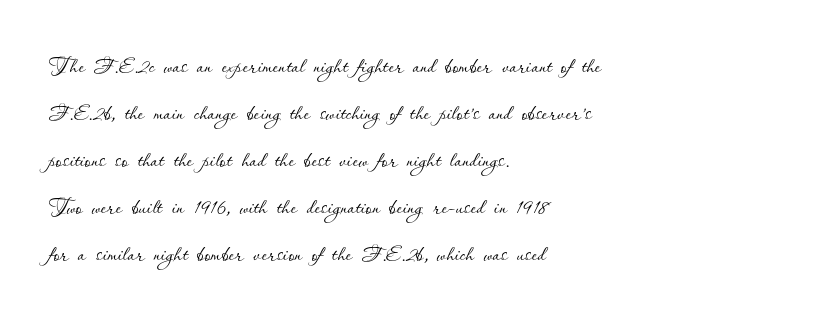
The image shows 30 px thin type; set left-aligned, normal line spacing (1.57x), normal letter spacing, not underlined; low stroke contrast and a small x-height.
